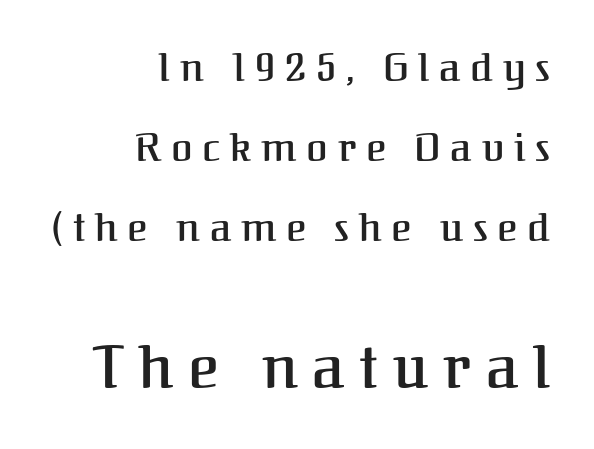
Here the second block reads like a headline and the first like body copy. Characters follow at a spacing far wider than the type designer built in. Underlining? Definitely not there. The typeface chosen for these lines features serifs.
